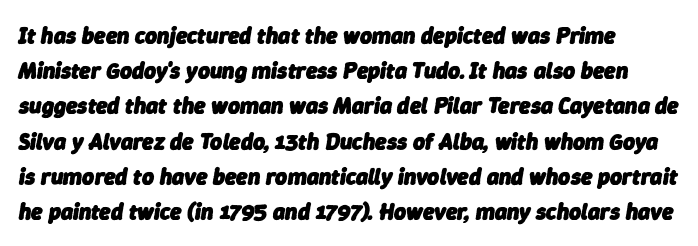
Q: Is the text bold? A: Yes.
Q: Is the text italic (slanted)? A: Yes, it leans right by about 9 degrees.
Q: Is the text underlined? A: No.
Q: Is the spacing between letters normal or unusually wide? A: Normal.
Q: Is the spacing between lines tight, normal or loose? A: Normal.
